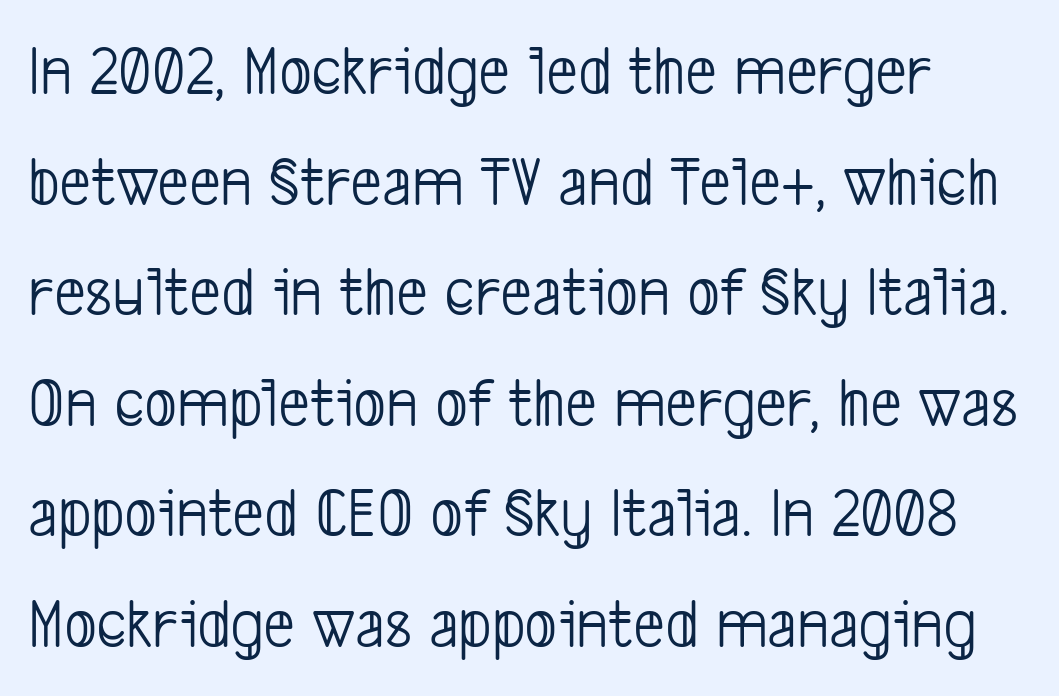
Letter spacing: default. Unbolded letterforms with no extra heft. Character widths vary here, with narrow letters taking less room than wide ones. Line spacing here is normal. The space directly below the letters is spotless. Unlike a traditional serif, this face leaves its strokes unadorned.
